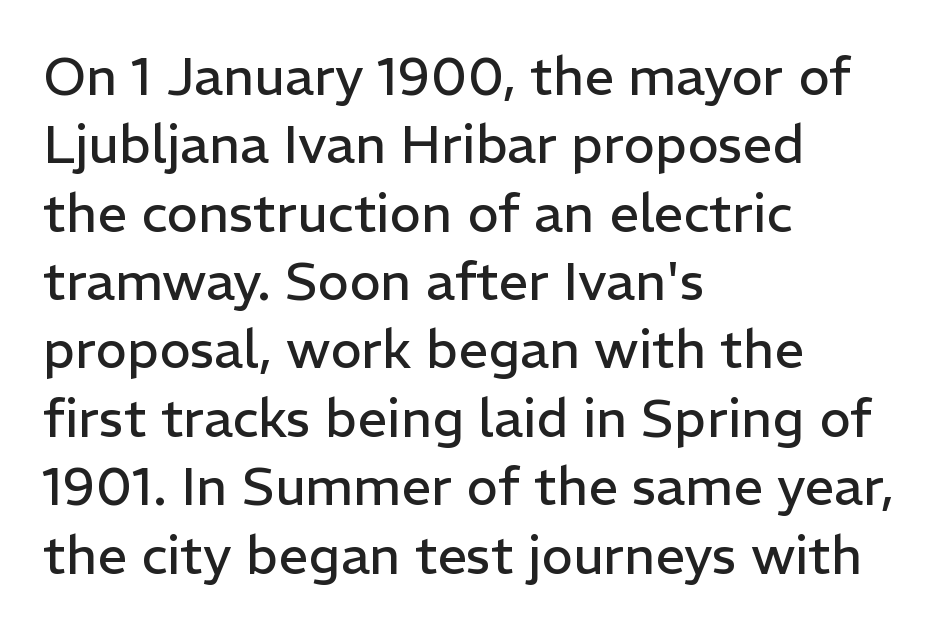
{"serif": "no", "italic": "no", "bold": "no", "weight": "regular", "width": "normal", "stroke_contrast": "low", "x_height": "medium", "monospaced": "no", "underline": "no", "align": "left", "line_spacing": "normal", "line_spacing_ratio": 1.29, "letter_spacing": "normal", "letter_spacing_em": 0.0, "glyph_px": 53}
